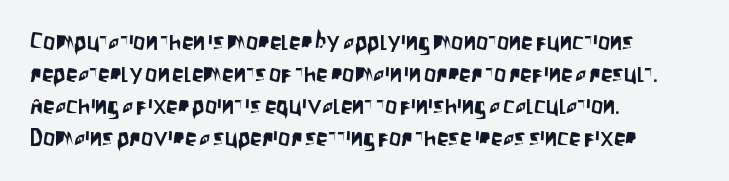
Q: Is the text italic (slanted)? A: No, it is upright.
Q: Is the text underlined? A: No.
Q: How is the paragraph aligned? A: Left-aligned.
Q: Is the spacing between letters normal or unusually wide? A: Normal.
Q: Is the spacing between lines tight, normal or loose? A: Normal.
